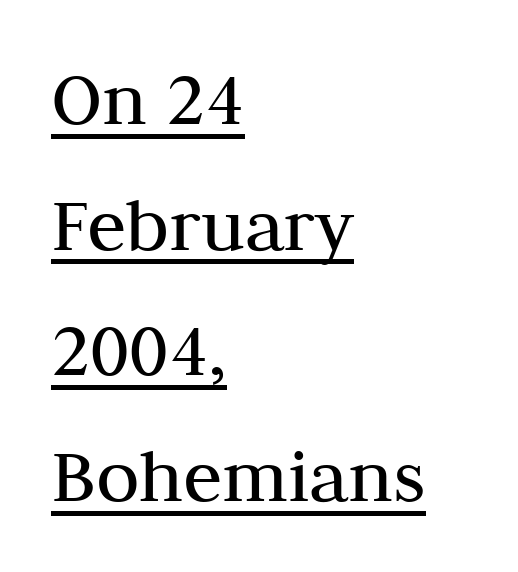
{"serif": "yes", "italic": "no", "bold": "no", "weight": "regular", "width": "normal", "stroke_contrast": "medium", "x_height": "medium", "monospaced": "no", "underline": "yes", "align": "left", "line_spacing": "normal", "line_spacing_ratio": 1.57, "letter_spacing": "normal", "letter_spacing_em": 0.0, "glyph_px": 80}
